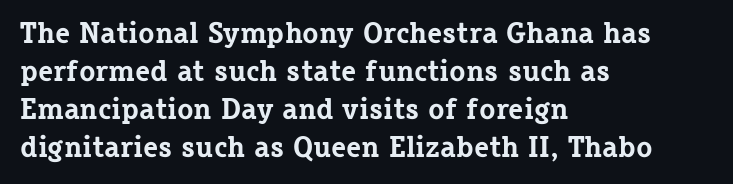
Q: Is the text bold? A: Yes.
Q: Is the text italic (slanted)? A: No, it is upright.
Q: Is the typeface a serif or a sans-serif typeface? A: Serif.
Q: Is the text underlined? A: No.
Q: How is the paragraph aligned? A: Left-aligned.
Q: Is the spacing between letters normal or unusually wide? A: Normal.
Q: Is the spacing between lines tight, normal or loose? A: Normal.
Q: Width (condensed, normal, or wide)? A: Normal.
Q: Stroke contrast? A: Low.
Q: x-height? A: Medium.
Q: Monospaced? A: No.
